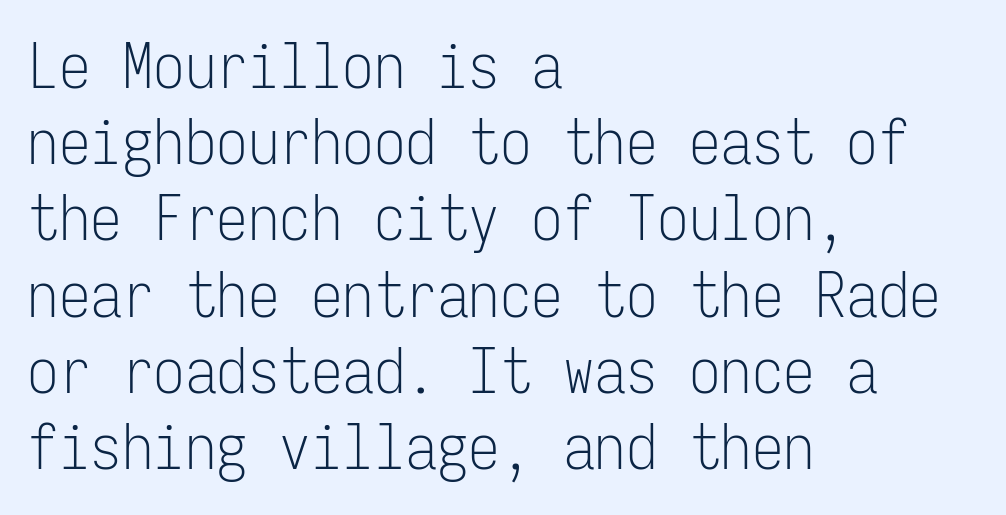
{"serif": "no", "italic": "no", "bold": "no", "weight": "light", "width": "condensed", "stroke_contrast": "low", "x_height": "medium", "monospaced": "yes", "underline": "no", "align": "left", "line_spacing_ratio": 1.21, "letter_spacing": "normal", "letter_spacing_em": 0.0, "glyph_px": 63}
